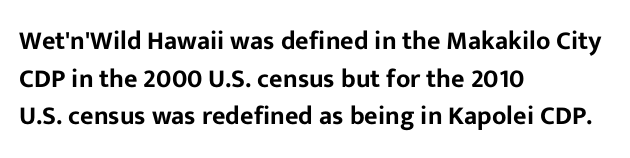
Q: Is the text italic (slanted)? A: No, it is upright.
Q: Is the text underlined? A: No.
Q: How is the paragraph aligned? A: Left-aligned.
Q: Is the spacing between letters normal or unusually wide? A: Normal.
Q: Is the spacing between lines tight, normal or loose? A: Normal.
